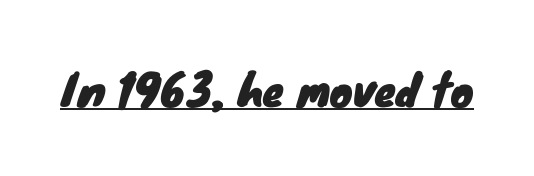
The image shows 43 px sans-serif type; set normal letter spacing, underlined; low stroke contrast and a small x-height.
